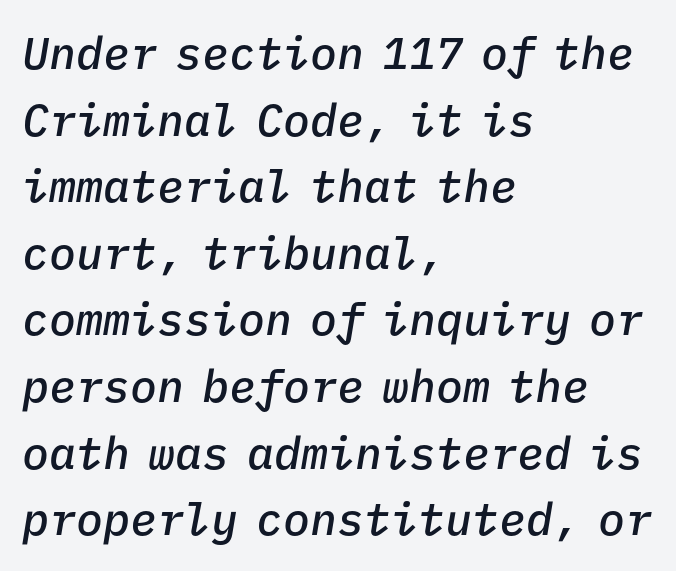
Q: Is the text bold? A: Semi-bold.
Q: Is the text italic (slanted)? A: Yes, it leans right by about 9 degrees.
Q: Is the text underlined? A: No.
Q: How is the paragraph aligned? A: Left-aligned.
Q: Is the spacing between letters normal or unusually wide? A: Normal.
Q: Is the spacing between lines tight, normal or loose? A: Normal.
Q: Width (condensed, normal, or wide)? A: Normal.
Q: Stroke contrast? A: Low.
Q: x-height? A: Medium.
Q: Monospaced? A: Yes.
